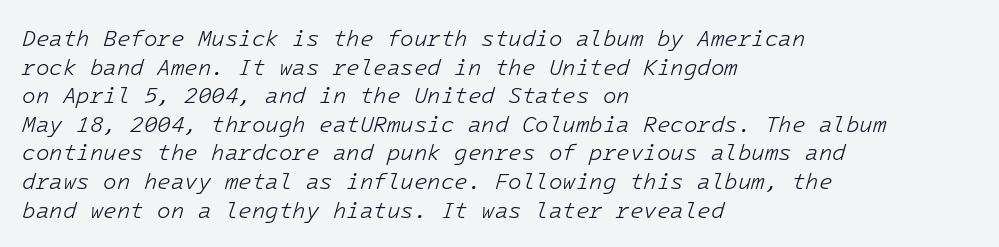
Words float on clear page, feet unadorned. Looking at the ascenders, they clearly lean. The letters look calm and open, with moderate or lighter stems. This block has exactly the height ordinary leading produces.
